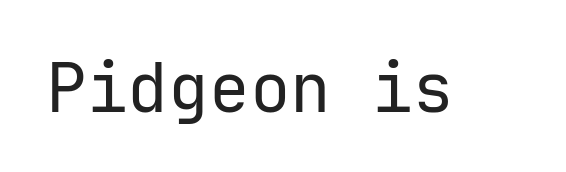
{"serif": "no", "italic": "no", "bold": "no", "weight": "regular", "width": "normal", "stroke_contrast": "low", "x_height": "medium", "underline": "no", "letter_spacing": "normal", "letter_spacing_em": 0.0, "glyph_px": 68}
